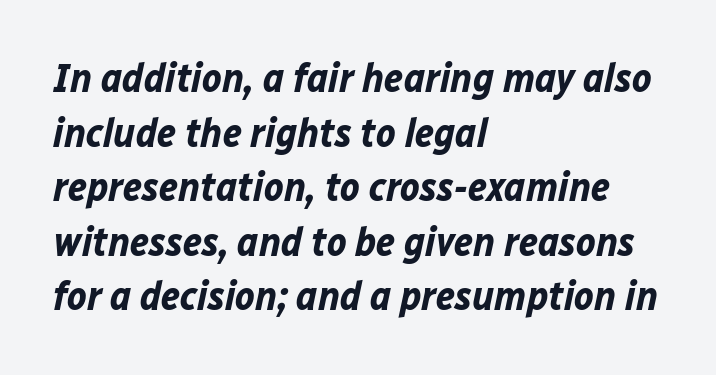
The image shows 41 px bold type, italic (leaning right); set left-aligned, normal line spacing (1.33x), normal letter spacing, not underlined; low stroke contrast and a medium x-height.
